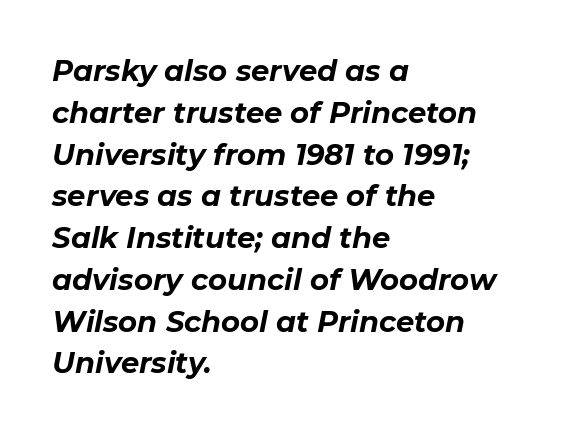
The words here are not underlined. Nobody touched the tracking dial on this one. This is oblique type, the kind used for emphasis or titles. You could not count columns in this text — the font is proportionally spaced. A student would call this left alignment; a typographer would say flush left, rag right.
